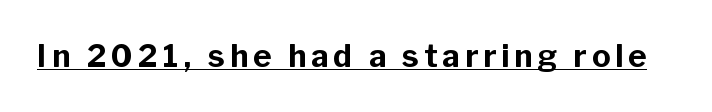
The type family on display is of the sans-serif kind. Has an underline been added? It has. It's the straight-up-and-down kind of type. This sample has the flowing, uneven cadence of proportional lettering.
